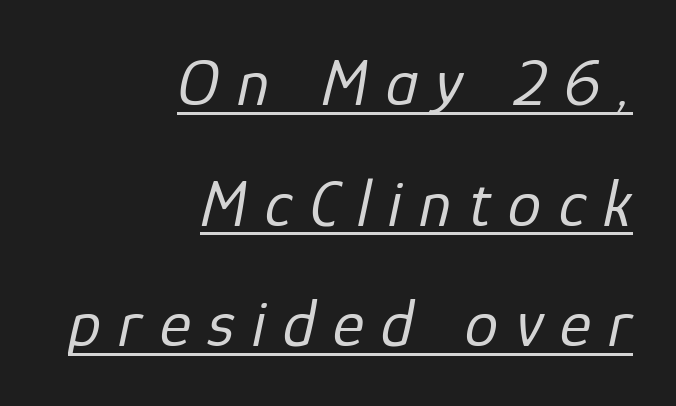
{"italic": "yes", "lean": "right", "slant_degrees": 12, "bold": "no", "weight": "regular", "width": "normal", "stroke_contrast": "low", "x_height": "medium", "monospaced": "no", "underline": "yes", "align": "right", "line_spacing_ratio": 1.8, "letter_spacing": "wide", "letter_spacing_em": 0.26, "glyph_px": 67}
